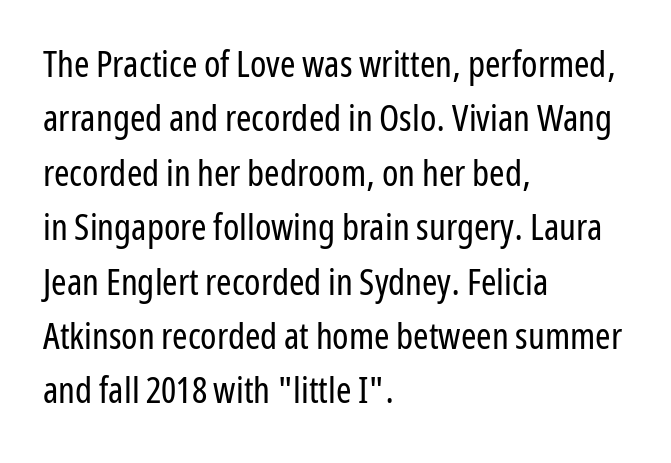
The image shows 37 px regular-weight, condensed sans-serif type, upright; set left-aligned, normal line spacing (1.47x), normal letter spacing, not underlined; low stroke contrast and a medium x-height.
